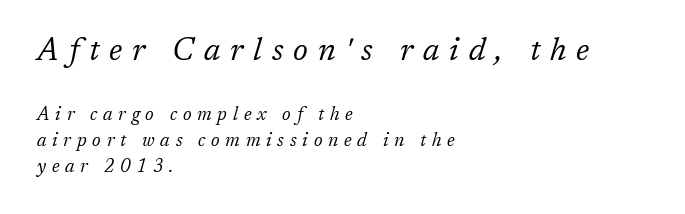
{"serif": "yes", "italic": "yes", "lean": "right", "slant_degrees": 17, "bold": "no", "weight": "regular", "width": "normal", "stroke_contrast": "low", "x_height": "medium", "monospaced": "no", "underline": "no", "align": "left", "line_spacing": "normal", "line_spacing_ratio": 1.43, "letter_spacing": "wide", "letter_spacing_em": 0.32, "larger_block": "first", "size_ratio": 1.72, "glyph_px": 31}
